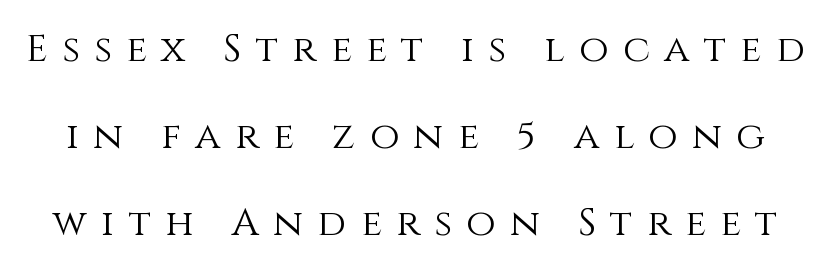
Q: Is the text bold? A: No.
Q: Is the text italic (slanted)? A: No, it is upright.
Q: Is the text underlined? A: No.
Q: Is the spacing between letters normal or unusually wide? A: Unusually wide.
Q: Is the spacing between lines tight, normal or loose? A: Loose.
Q: Width (condensed, normal, or wide)? A: Normal.
Q: Stroke contrast? A: Medium.
Q: x-height? A: Large.
Q: Monospaced? A: No.
